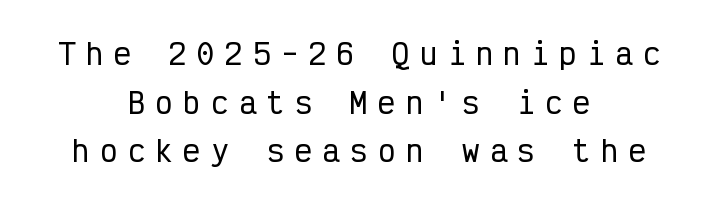
{"serif": "no", "italic": "no", "width": "condensed", "stroke_contrast": "low", "x_height": "medium", "monospaced": "yes", "underline": "no", "align": "center", "line_spacing": "normal", "line_spacing_ratio": 1.68, "letter_spacing": "wide", "letter_spacing_em": 0.36, "glyph_px": 29}
